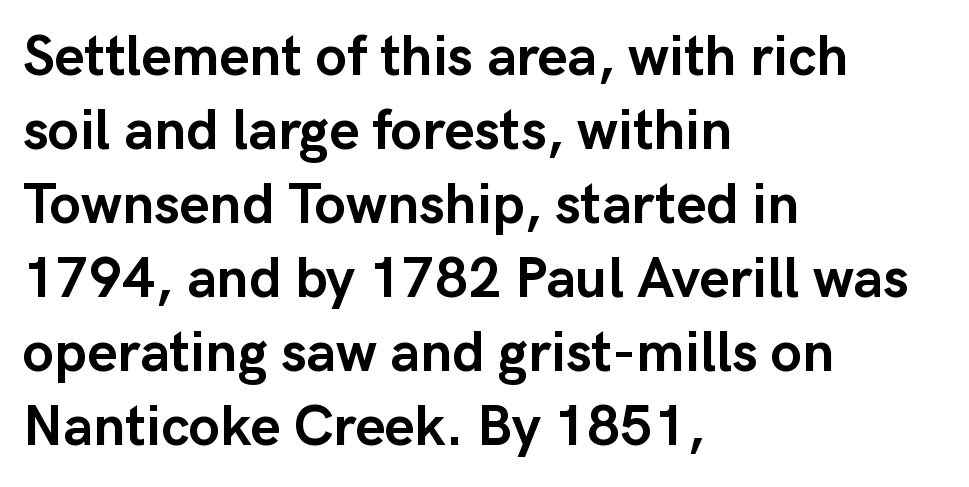
{"serif": "no", "italic": "no", "bold": "yes", "weight": "semibold", "width": "normal", "stroke_contrast": "low", "x_height": "medium", "monospaced": "no", "underline": "no", "align": "left", "line_spacing": "normal", "line_spacing_ratio": 1.3, "letter_spacing": "normal", "letter_spacing_em": 0.0, "glyph_px": 57}
